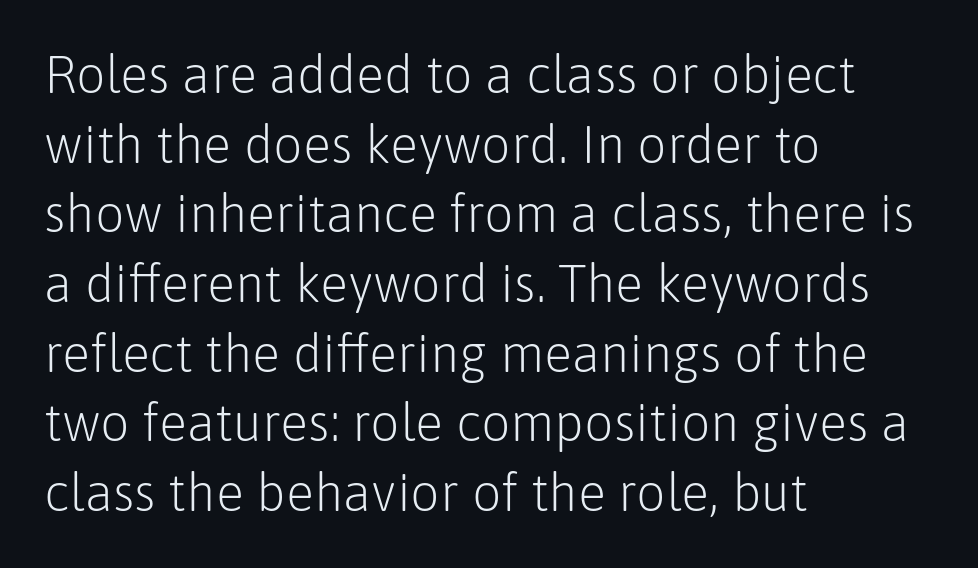
{"serif": "no", "italic": "no", "bold": "no", "weight": "light", "width": "normal", "stroke_contrast": "low", "x_height": "medium", "monospaced": "no", "underline": "no", "align": "left", "line_spacing": "normal", "line_spacing_ratio": 1.34, "letter_spacing": "normal", "letter_spacing_em": 0.0, "glyph_px": 52}
